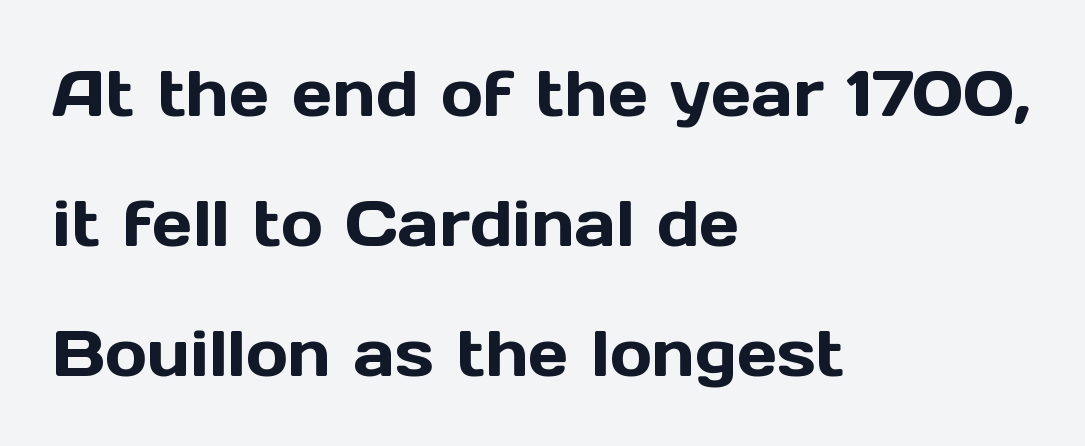
Do the characters align in a grid? No, the font is proportional. This sample uses an upright cut, with every glyph sitting square on the baseline. Letterform terminals end flat and unadorned throughout the passage. Leading is clearly above the norm, producing a sparse column. One-word summary of the alignment: left. The passage shown is not underscored anywhere.
